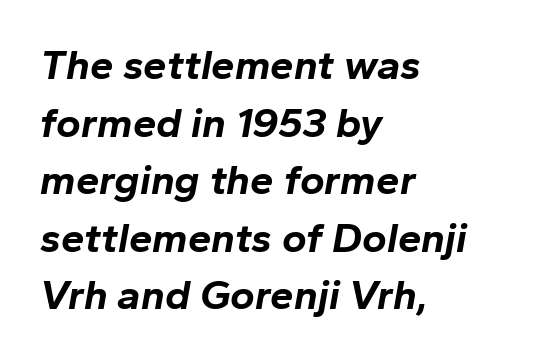
{"italic": "yes", "lean": "right", "slant_degrees": 10, "bold": "yes", "weight": "bold", "width": "normal", "stroke_contrast": "low", "x_height": "medium", "monospaced": "no", "underline": "no", "align": "left", "line_spacing": "normal", "line_spacing_ratio": 1.37, "letter_spacing": "normal", "letter_spacing_em": 0.0, "glyph_px": 42}
